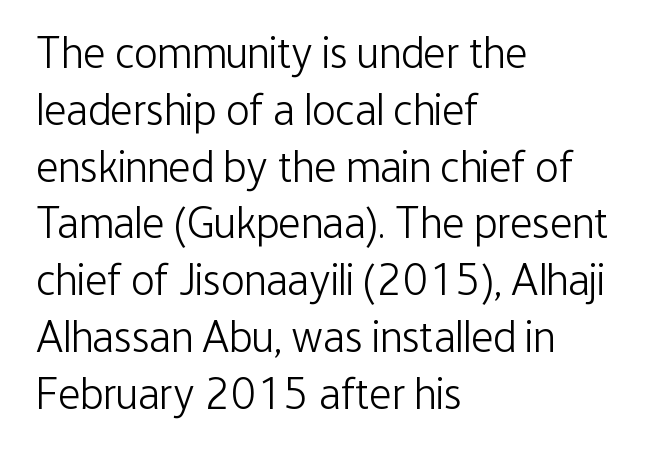
{"serif": "no", "italic": "no", "bold": "no", "weight": "light", "width": "condensed", "stroke_contrast": "low", "x_height": "medium", "monospaced": "no", "underline": "no", "align": "left", "line_spacing": "normal", "line_spacing_ratio": 1.29, "letter_spacing": "normal", "letter_spacing_em": 0.0, "glyph_px": 44}
